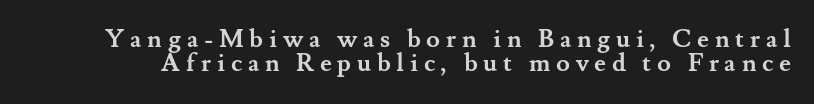
Q: Is the text bold? A: Yes.
Q: Is the text italic (slanted)? A: No, it is upright.
Q: Is the text underlined? A: No.
Q: Is the spacing between letters normal or unusually wide? A: Unusually wide.
Q: Is the spacing between lines tight, normal or loose? A: Tight.
